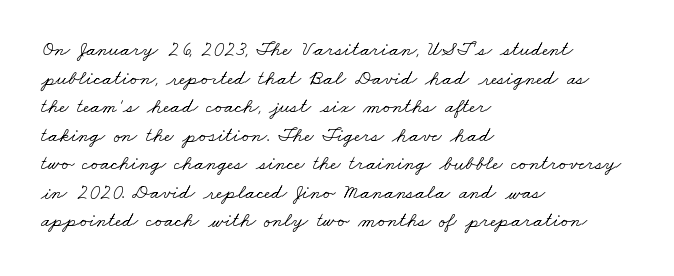
{"bold": "no", "underline": "no", "align": "left", "line_spacing": "normal", "line_spacing_ratio": 1.36, "letter_spacing": "normal", "letter_spacing_em": 0.0, "glyph_px": 21}
